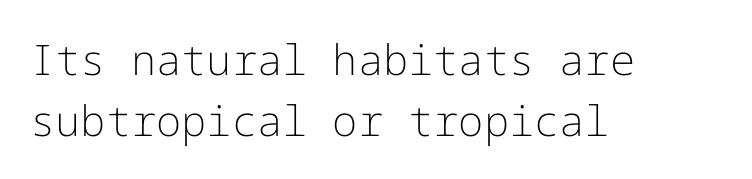
{"serif": "no", "italic": "no", "bold": "no", "weight": "light", "width": "normal", "stroke_contrast": "low", "x_height": "medium", "underline": "no", "align": "left", "line_spacing": "normal", "line_spacing_ratio": 1.45, "letter_spacing": "normal", "letter_spacing_em": 0.0, "glyph_px": 42}
